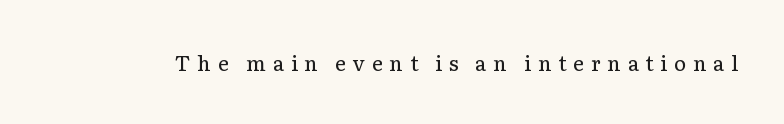
{"italic": "no", "bold": "no", "underline": "no", "letter_spacing": "wide", "letter_spacing_em": 0.31, "glyph_px": 21}
